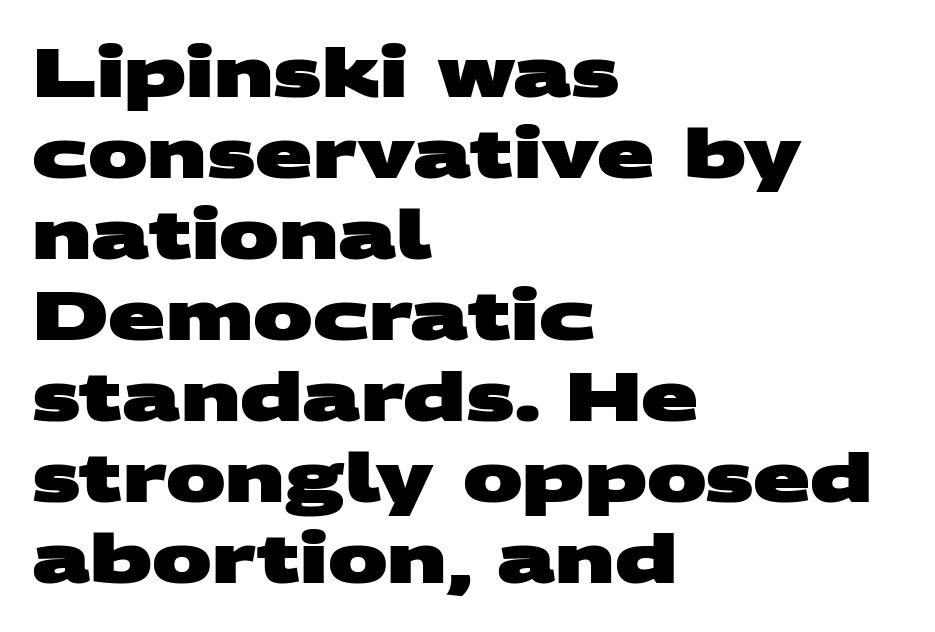
Every letter is thick-stroked: bold, no question. A clean baseline with only descenders dipping below it. The passage shown is typed in a proportional face where columns would drift. The rendering shows plain stroke endings on the letterforms — a sans-serif design. If you drew a ruler down the left edge, every line would touch it.
